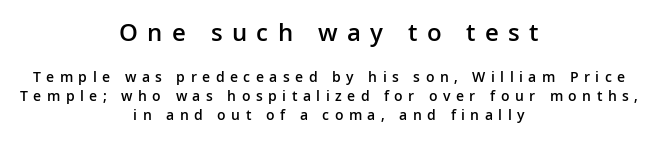
{"italic": "no", "bold": "semi", "underline": "no", "align": "center", "line_spacing": "normal", "line_spacing_ratio": 1.34, "letter_spacing": "wide", "letter_spacing_em": 0.39, "larger_block": "first", "size_ratio": 1.71, "glyph_px": 24}
